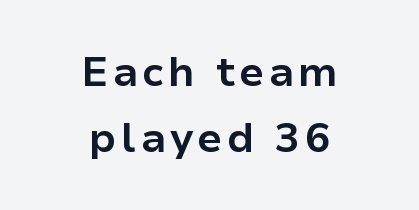
The image shows 42 px bold sans-serif type, upright; set centered, normal line spacing (1.56x), not underlined; low stroke contrast and a medium x-height.
